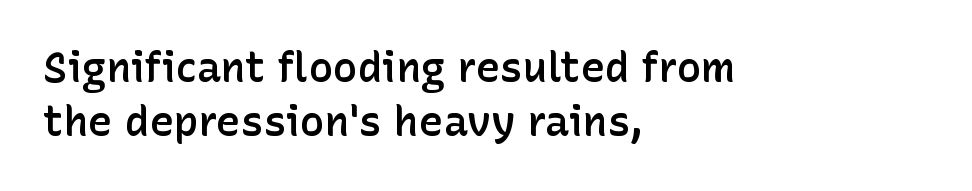
The baseline area is clear. The rendering keeps characters at their native spacing. Which margin do the lines hug? The left one — the right edge is uneven. The letters stand upright; this is a roman face.
